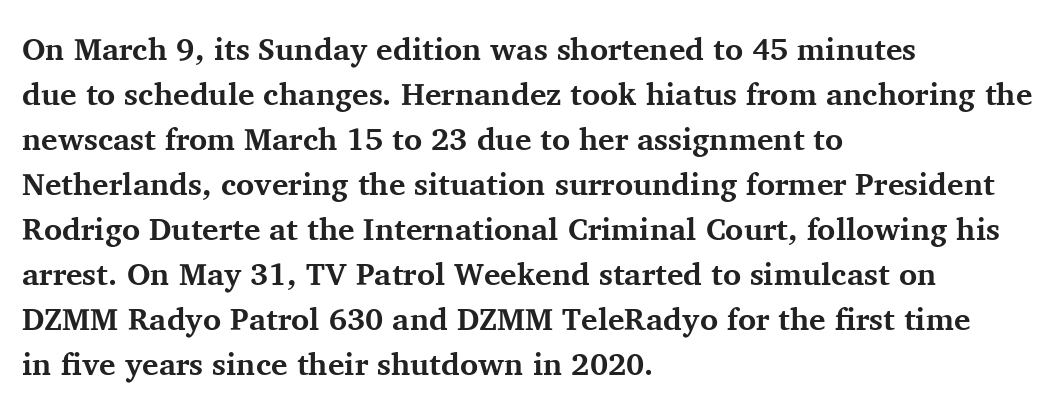
The passage shown is typed in a proportional face where columns would drift. Is the letter spacing exaggerated? No — it looks like the ordinary default. In terms of weight, the rendering is a true, heavy bold. The glyphs are unaccompanied by any horizontal stroke below them. The lettering holds an erect, upright posture throughout. This sample uses a serif face.
